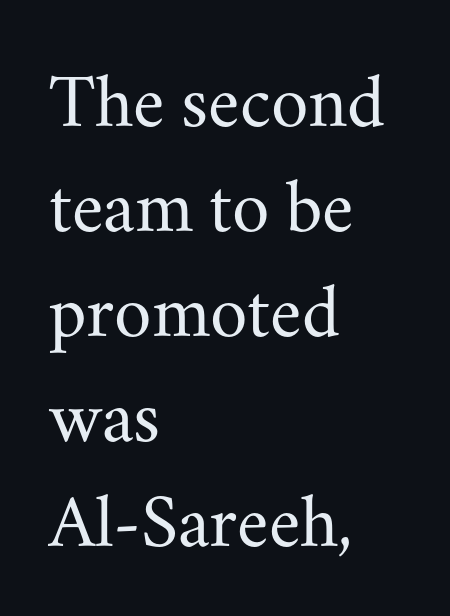
{"serif": "yes", "italic": "no", "bold": "no", "weight": "regular", "width": "normal", "stroke_contrast": "medium", "x_height": "small", "monospaced": "no", "underline": "no", "align": "left", "line_spacing": "normal", "line_spacing_ratio": 1.38, "letter_spacing": "normal", "letter_spacing_em": 0.0, "glyph_px": 76}
